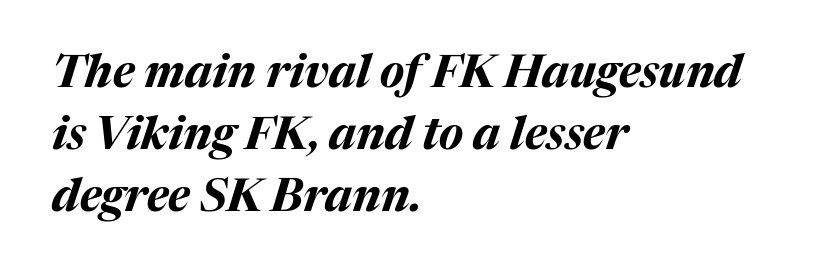
{"italic": "yes", "lean": "right", "slant_degrees": 17, "bold": "yes", "weight": "bold", "width": "normal", "stroke_contrast": "medium", "x_height": "medium", "monospaced": "no", "underline": "no", "align": "left", "line_spacing": "normal", "line_spacing_ratio": 1.38, "letter_spacing": "normal", "letter_spacing_em": 0.0, "glyph_px": 45}
